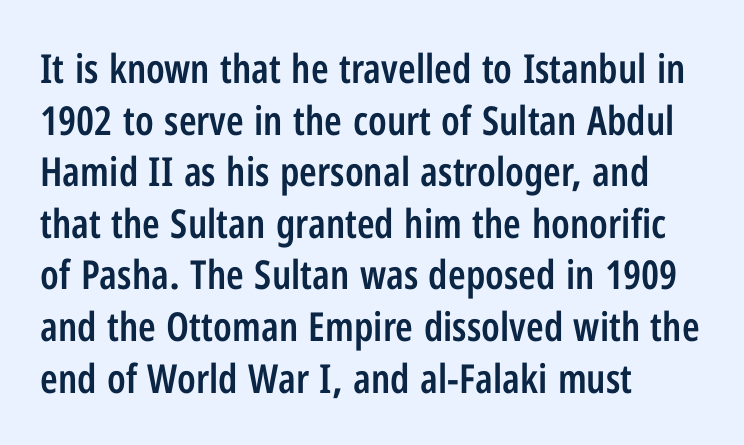
{"serif": "no", "italic": "no", "bold": "semi", "weight": "semibold", "width": "condensed", "stroke_contrast": "low", "x_height": "medium", "monospaced": "no", "underline": "no", "align": "left", "line_spacing": "normal", "line_spacing_ratio": 1.29, "letter_spacing": "normal", "letter_spacing_em": 0.0, "glyph_px": 40}
